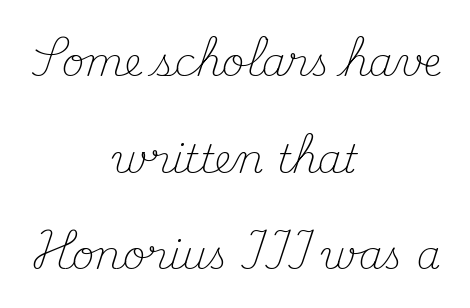
Compared with typical body copy, the letter spacing here is the same. A centered setting, common on invitations and titles, is used for this passage. Note: serifs present on the glyphs. Descender tails drop into unmarked territory.
